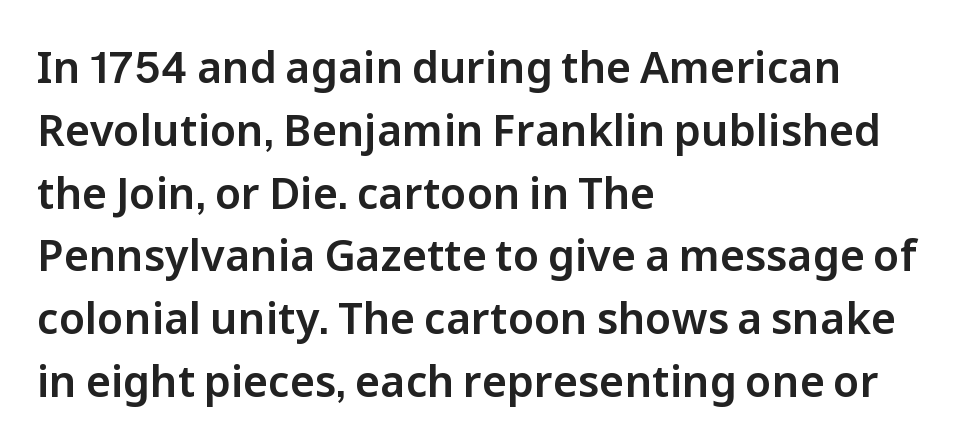
{"serif": "no", "italic": "no", "width": "normal", "stroke_contrast": "low", "x_height": "medium", "monospaced": "no", "underline": "no", "align": "left", "line_spacing": "normal", "line_spacing_ratio": 1.46, "letter_spacing": "normal", "letter_spacing_em": 0.0, "glyph_px": 43}
